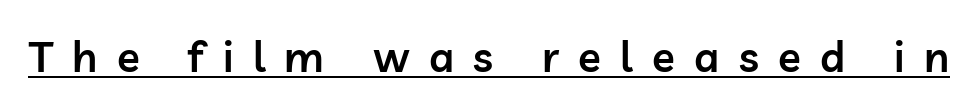
{"serif": "no", "italic": "no", "bold": "semi", "weight": "semibold", "width": "normal", "stroke_contrast": "low", "x_height": "medium", "monospaced": "no", "underline": "yes", "letter_spacing": "wide", "letter_spacing_em": 0.46, "glyph_px": 42}
